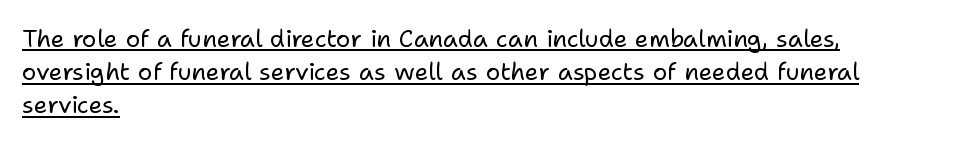
The image shows 24 px text type, upright; set left-aligned, normal line spacing (1.38x), normal letter spacing, underlined.
